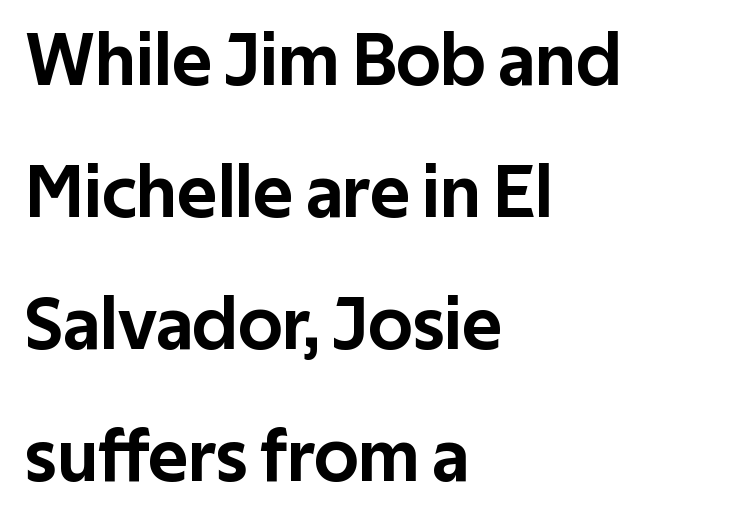
Q: Is the text italic (slanted)? A: No, it is upright.
Q: Is the typeface a serif or a sans-serif typeface? A: Sans-serif.
Q: Is the text underlined? A: No.
Q: How is the paragraph aligned? A: Left-aligned.
Q: Is the spacing between letters normal or unusually wide? A: Normal.
Q: Width (condensed, normal, or wide)? A: Normal.
Q: Stroke contrast? A: Low.
Q: x-height? A: Medium.
Q: Monospaced? A: No.
